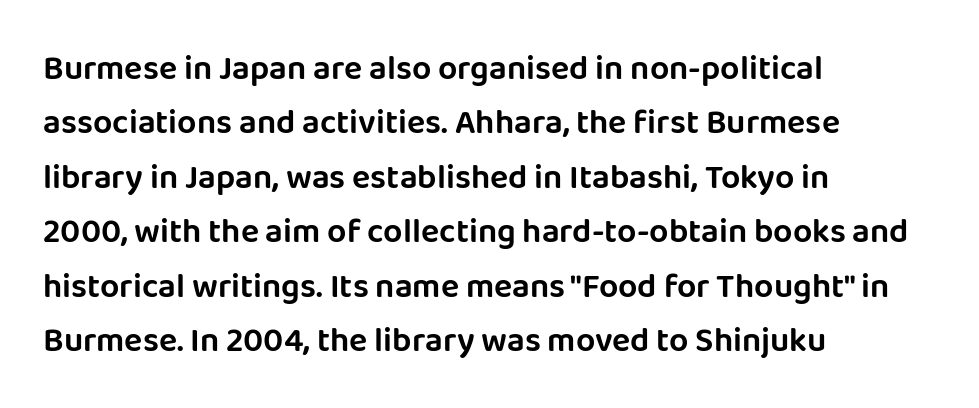
There is no visible air inserted between adjacent glyphs. When letters stand straight like this, we call the style roman or upright. Looks like regular typesetting: each glyph gets only the width it needs. Which margin do the lines hug? The left one — the right edge is uneven.
